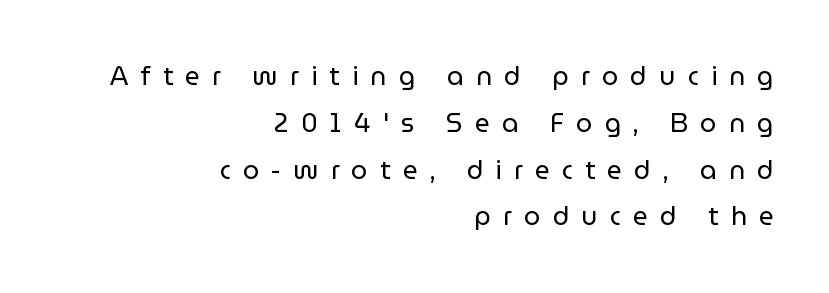
Unbolded letterforms with no extra heft. Notice how the stems are strictly vertical — no italics here. Line ends are locked; line starts wander. Inter-character spacing is expanded well beyond the font's built-in metrics. The specimen omits any rule beneath the text block's lines.
